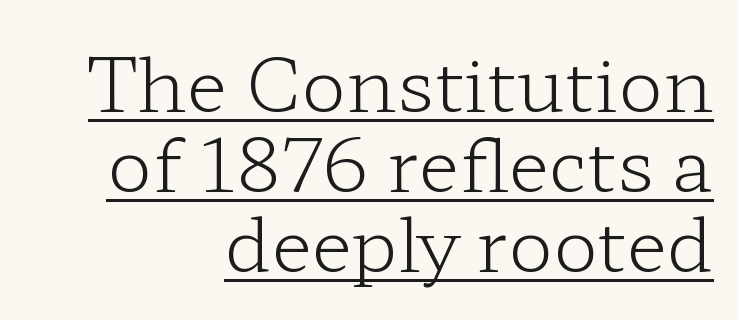
Q: Is the text bold? A: No.
Q: Is the text italic (slanted)? A: No, it is upright.
Q: Is the typeface a serif or a sans-serif typeface? A: Serif.
Q: Is the text underlined? A: Yes.
Q: How is the paragraph aligned? A: Right-aligned.
Q: Is the spacing between letters normal or unusually wide? A: Normal.
Q: Is the spacing between lines tight, normal or loose? A: Tight.
Q: Width (condensed, normal, or wide)? A: Wide.
Q: Stroke contrast? A: Low.
Q: x-height? A: Medium.
Q: Monospaced? A: No.
